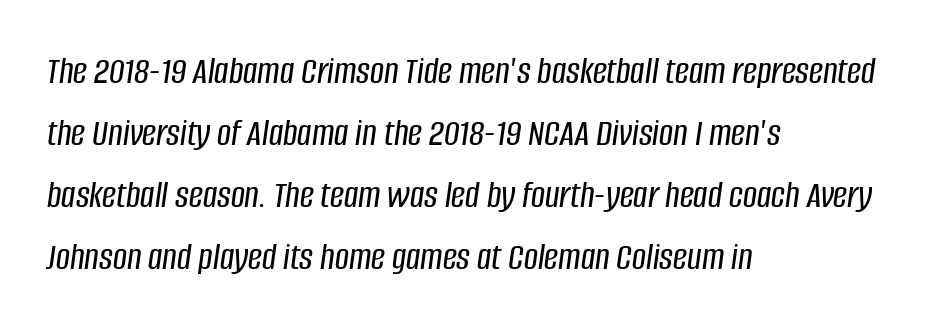
Q: Is the text italic (slanted)? A: Yes, it leans right by about 8 degrees.
Q: Is the text underlined? A: No.
Q: How is the paragraph aligned? A: Left-aligned.
Q: Is the spacing between letters normal or unusually wide? A: Normal.
Q: Is the spacing between lines tight, normal or loose? A: Normal.
Q: Width (condensed, normal, or wide)? A: Condensed.
Q: Stroke contrast? A: Low.
Q: x-height? A: Large.
Q: Monospaced? A: No.
